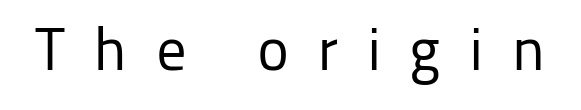
Look at the bottom of the vertical strokes: they stop flat, with no serifs. The strokes are not fattened; the text isn't bold. The glyphs are unaccompanied by any horizontal stroke below them. You could not count columns in this text — the font is proportionally spaced. The axis of the letterforms is exactly vertical.
